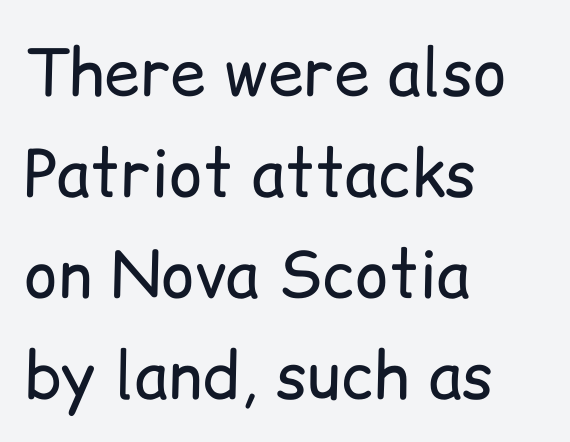
{"serif": "no", "italic": "no", "bold": "no", "weight": "regular", "width": "normal", "stroke_contrast": "low", "x_height": "medium", "monospaced": "no", "underline": "no", "align": "left", "line_spacing": "normal", "line_spacing_ratio": 1.58, "letter_spacing": "normal", "letter_spacing_em": 0.0, "glyph_px": 64}
